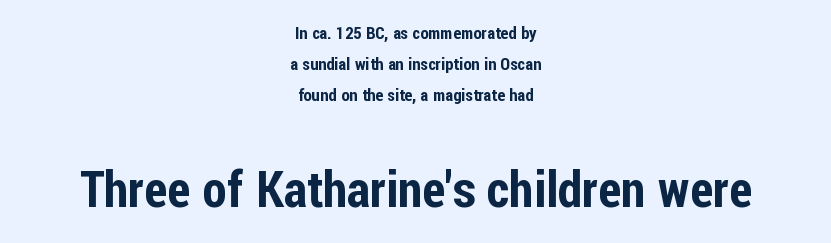
Q: Is the text italic (slanted)? A: No, it is upright.
Q: Is the typeface a serif or a sans-serif typeface? A: Sans-serif.
Q: Is the text underlined? A: No.
Q: How is the paragraph aligned? A: Centered.
Q: Is the spacing between letters normal or unusually wide? A: Normal.
Q: Which block of text is set in a larger size, the first (top) or the second (bottom)? A: The second (bottom) one.
Q: Width (condensed, normal, or wide)? A: Condensed.
Q: Stroke contrast? A: Low.
Q: x-height? A: Medium.
Q: Monospaced? A: No.
